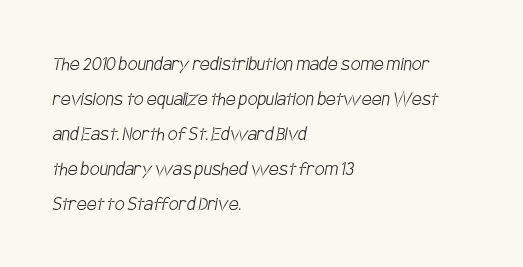
Unmarked baselines from the first word to the last. Line starts are locked; line ends wander. Stroke thickness stays within the range of a standard reading face or lighter. Does the leading feel generous? No, just average. Nobody touched the tracking dial on this one.
